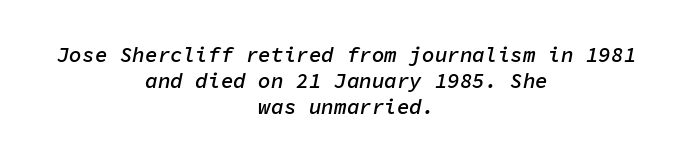
{"italic": "yes", "lean": "right", "slant_degrees": 11, "bold": "semi", "underline": "no", "align": "center", "line_spacing_ratio": 1.24, "letter_spacing": "normal", "letter_spacing_em": 0.0, "glyph_px": 21}
